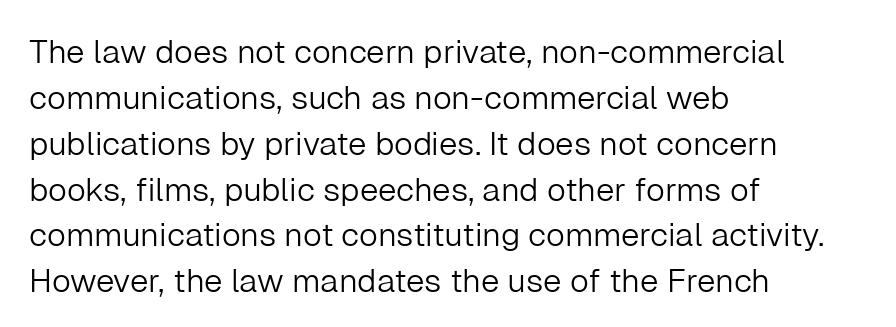
Q: Is the text bold? A: No.
Q: Is the text italic (slanted)? A: No, it is upright.
Q: Is the typeface a serif or a sans-serif typeface? A: Sans-serif.
Q: Is the text underlined? A: No.
Q: How is the paragraph aligned? A: Left-aligned.
Q: Is the spacing between letters normal or unusually wide? A: Normal.
Q: Is the spacing between lines tight, normal or loose? A: Normal.
Q: Width (condensed, normal, or wide)? A: Normal.
Q: Stroke contrast? A: Low.
Q: x-height? A: Medium.
Q: Monospaced? A: No.
